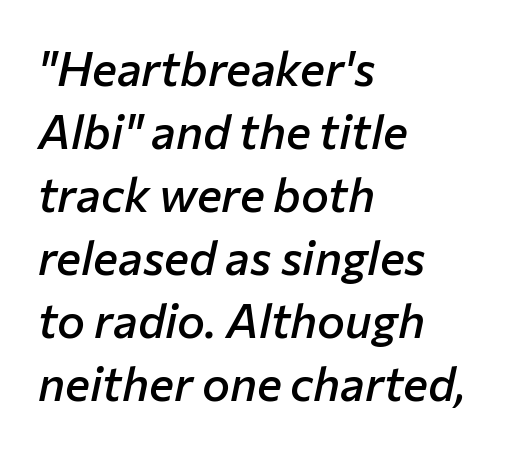
Stems and bowls a touch heavier than normal — semibold. Does the copy run flush right? No — it runs flush left. The tracking reads as untouched default to a designer's eye. Leading: standard.
